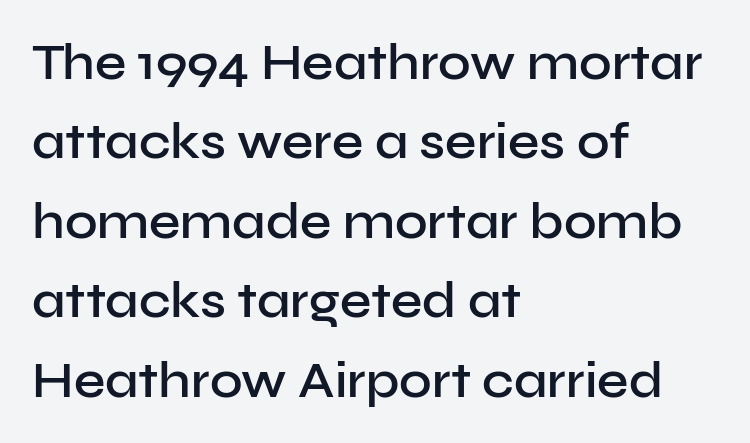
{"serif": "no", "italic": "no", "bold": "semi", "weight": "semibold", "width": "normal", "stroke_contrast": "low", "x_height": "medium", "monospaced": "no", "underline": "no", "align": "left", "line_spacing": "normal", "line_spacing_ratio": 1.59, "letter_spacing": "normal", "letter_spacing_em": 0.0, "glyph_px": 50}
